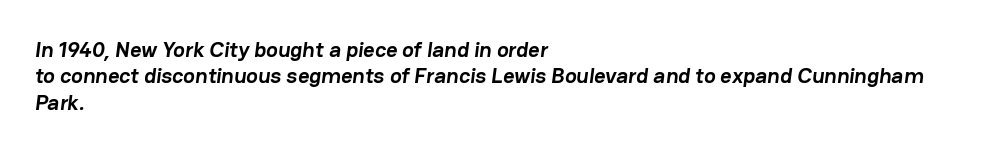
The image shows 22 px bold type; set left-aligned, line spacing 1.2x, normal letter spacing, not underlined.
